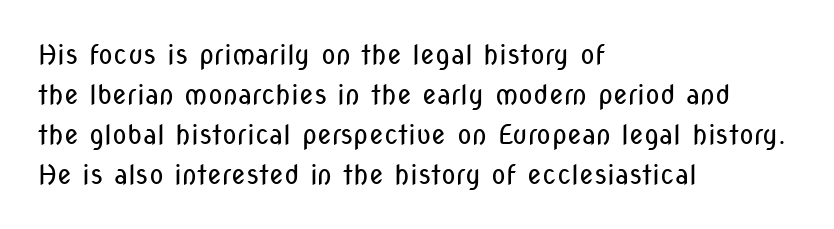
Q: Is the text bold? A: No.
Q: Is the text italic (slanted)? A: No, it is upright.
Q: Is the text underlined? A: No.
Q: How is the paragraph aligned? A: Left-aligned.
Q: Is the spacing between letters normal or unusually wide? A: Normal.
Q: Is the spacing between lines tight, normal or loose? A: Normal.
